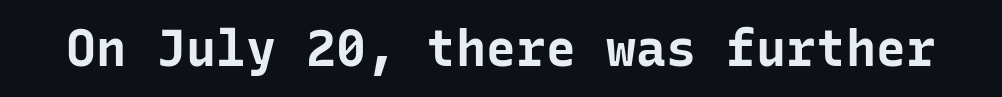
Q: Is the text bold? A: Yes.
Q: Is the text italic (slanted)? A: No, it is upright.
Q: Is the typeface a serif or a sans-serif typeface? A: Sans-serif.
Q: Is the text underlined? A: No.
Q: Is the spacing between letters normal or unusually wide? A: Normal.
Q: Width (condensed, normal, or wide)? A: Normal.
Q: Stroke contrast? A: Low.
Q: x-height? A: Medium.
Q: Monospaced? A: Yes.
